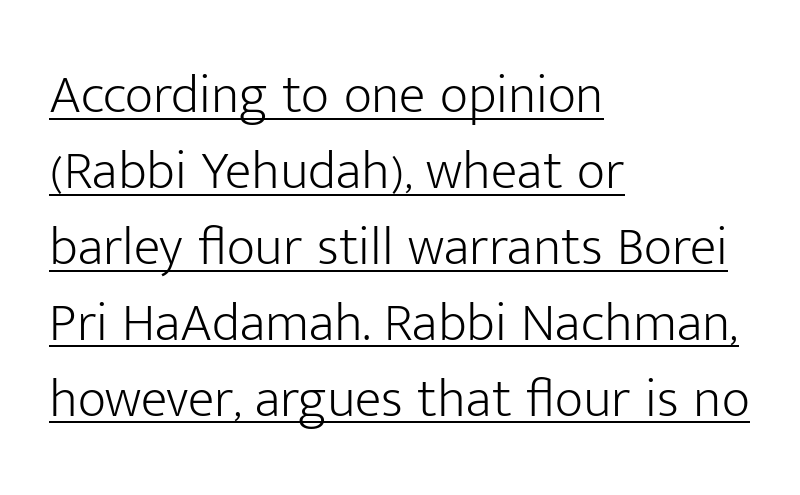
{"serif": "no", "italic": "no", "bold": "no", "weight": "light", "width": "normal", "stroke_contrast": "low", "x_height": "medium", "monospaced": "no", "underline": "yes", "align": "left", "line_spacing": "normal", "line_spacing_ratio": 1.38, "letter_spacing": "normal", "letter_spacing_em": 0.0, "glyph_px": 55}
